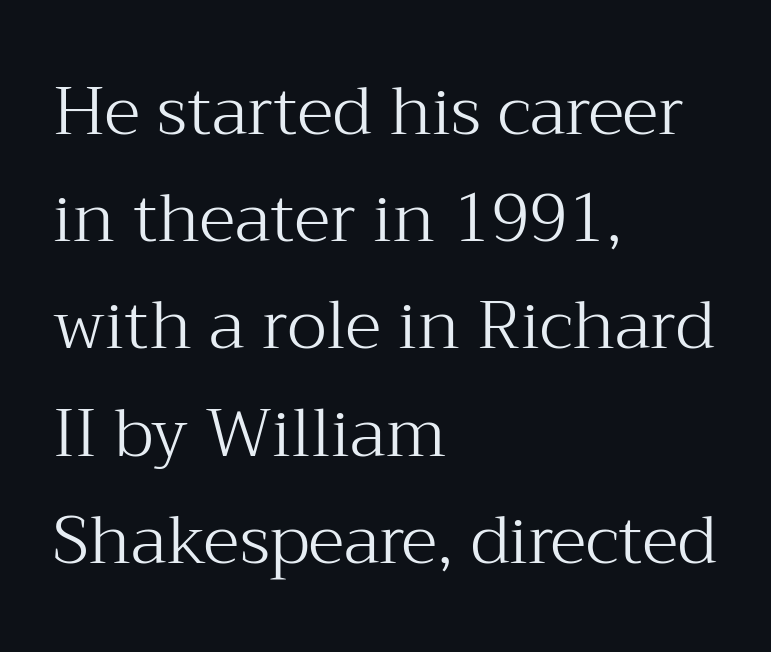
{"serif": "yes", "italic": "no", "bold": "no", "weight": "light", "width": "normal", "stroke_contrast": "medium", "x_height": "medium", "monospaced": "no", "underline": "no", "align": "left", "line_spacing": "normal", "line_spacing_ratio": 1.6, "letter_spacing": "normal", "letter_spacing_em": 0.0, "glyph_px": 67}
